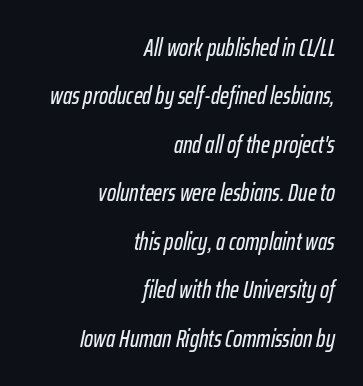
Q: Is the text italic (slanted)? A: Yes, it leans right by about 12 degrees.
Q: Is the text underlined? A: No.
Q: How is the paragraph aligned? A: Right-aligned.
Q: Is the spacing between letters normal or unusually wide? A: Normal.
Q: Is the spacing between lines tight, normal or loose? A: Loose.
